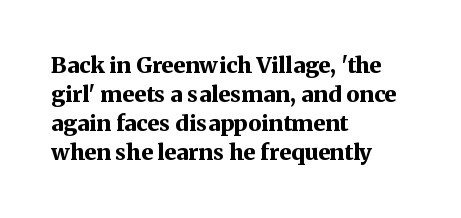
The image shows 22 px bold type, upright; set left-aligned, normal line spacing (1.32x), normal letter spacing, not underlined.
